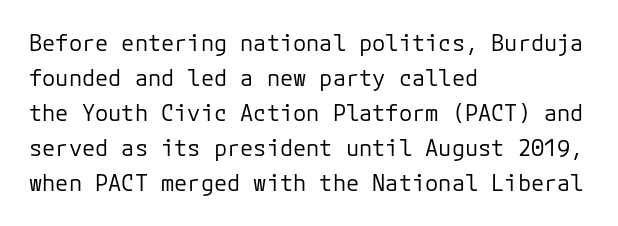
Every stem runs plumb, perpendicular to the baseline. Ink coverage per letter is moderate at most. Does extra space separate the letters? No, they use regular spacing. Line starts are locked; line ends wander. If you measured baseline to baseline, you'd find a middling distance.
